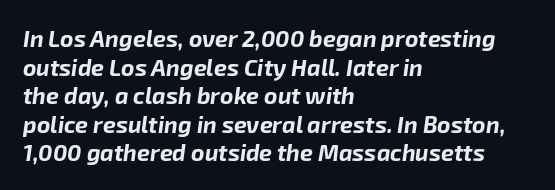
{"italic": "yes", "lean": "right", "slant_degrees": 8, "bold": "yes", "underline": "no", "align": "left", "line_spacing_ratio": 1.24, "letter_spacing": "normal", "letter_spacing_em": 0.0, "glyph_px": 23}
